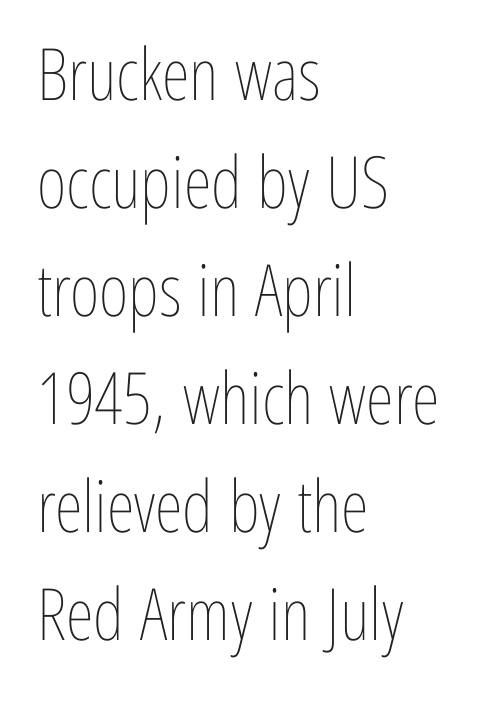
The rendering uses natural spacing where letterforms have individual widths. Any mark beneath the type? The region is blank. The lettering stays uniformly vertical, giving the passage a roman look. Every row of glyphs begins at an identical x-position on the left. Line spacing here is normal. The characters are drawn with everyday or finer stroke widths.
